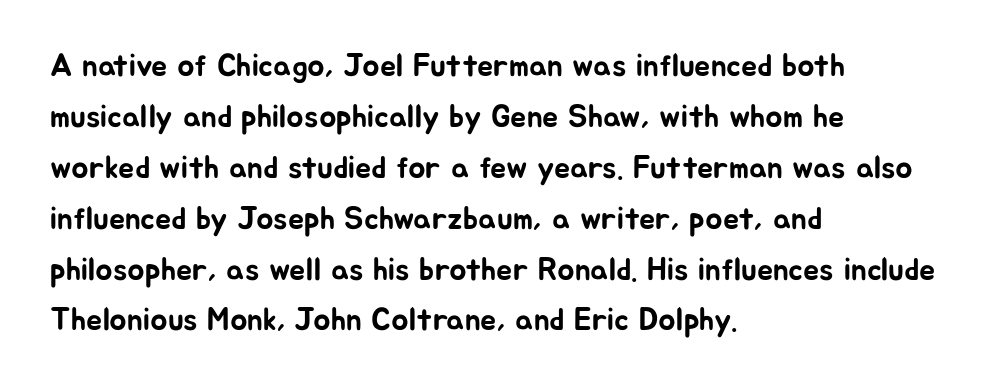
The image shows 32 px sans-serif type, upright; set left-aligned, normal line spacing (1.59x), normal letter spacing, not underlined; low stroke contrast and a medium x-height.
